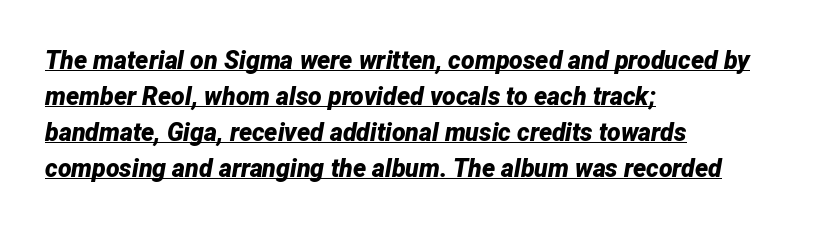
{"italic": "yes", "lean": "right", "slant_degrees": 12, "bold": "yes", "underline": "yes", "align": "left", "line_spacing": "normal", "line_spacing_ratio": 1.44, "letter_spacing": "normal", "letter_spacing_em": 0.0, "glyph_px": 25}
